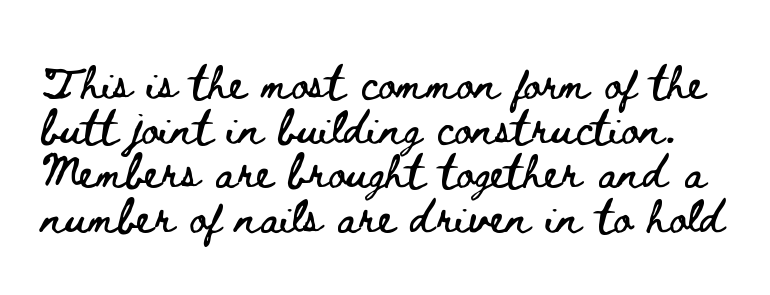
Q: Is the text underlined? A: No.
Q: Is the spacing between letters normal or unusually wide? A: Normal.
Q: Is the spacing between lines tight, normal or loose? A: Normal.
Q: Width (condensed, normal, or wide)? A: Wide.
Q: Stroke contrast? A: Low.
Q: x-height? A: Small.
Q: Monospaced? A: No.
